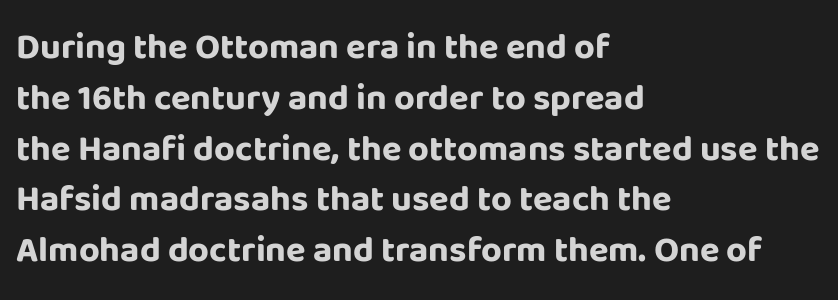
Q: Is the text bold? A: Yes.
Q: Is the text italic (slanted)? A: No, it is upright.
Q: Is the typeface a serif or a sans-serif typeface? A: Sans-serif.
Q: Is the text underlined? A: No.
Q: How is the paragraph aligned? A: Left-aligned.
Q: Is the spacing between letters normal or unusually wide? A: Normal.
Q: Is the spacing between lines tight, normal or loose? A: Normal.
Q: Width (condensed, normal, or wide)? A: Normal.
Q: Stroke contrast? A: Low.
Q: x-height? A: Large.
Q: Monospaced? A: No.
